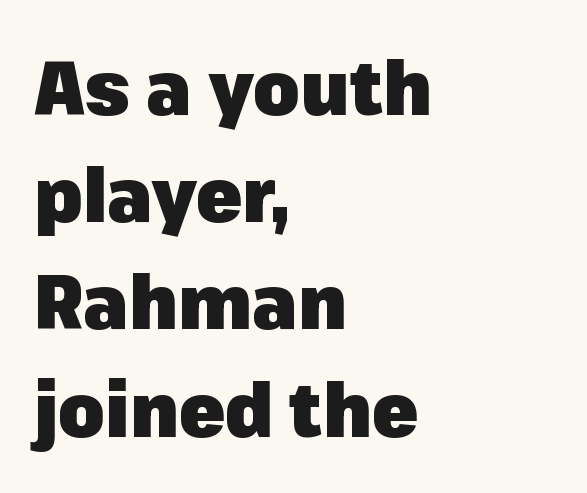
Q: Is the text bold? A: Yes.
Q: Is the text italic (slanted)? A: No, it is upright.
Q: Is the typeface a serif or a sans-serif typeface? A: Sans-serif.
Q: Is the text underlined? A: No.
Q: How is the paragraph aligned? A: Left-aligned.
Q: Is the spacing between letters normal or unusually wide? A: Normal.
Q: Is the spacing between lines tight, normal or loose? A: Normal.
Q: Width (condensed, normal, or wide)? A: Normal.
Q: Stroke contrast? A: Low.
Q: x-height? A: Medium.
Q: Monospaced? A: No.
